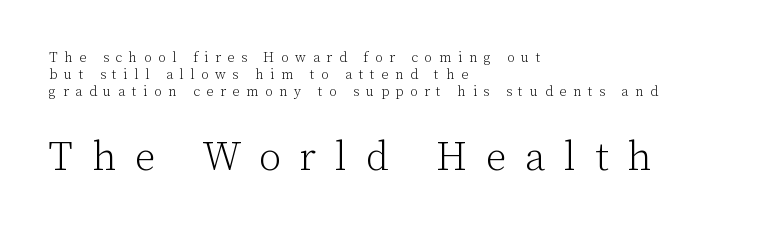
Q: Is the text bold? A: No.
Q: Is the text italic (slanted)? A: No, it is upright.
Q: Is the typeface a serif or a sans-serif typeface? A: Serif.
Q: Is the text underlined? A: No.
Q: How is the paragraph aligned? A: Left-aligned.
Q: Is the spacing between letters normal or unusually wide? A: Unusually wide.
Q: Which block of text is set in a larger size, the first (top) or the second (bottom)? A: The second (bottom) one.
Q: Width (condensed, normal, or wide)? A: Normal.
Q: Stroke contrast? A: Low.
Q: x-height? A: Medium.
Q: Monospaced? A: No.
